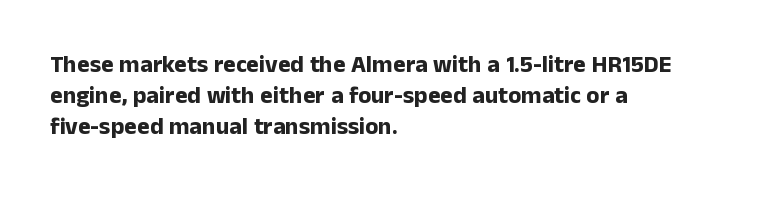
The image shows 24 px bold type, upright; set left-aligned, normal line spacing (1.3x), normal letter spacing, not underlined.
